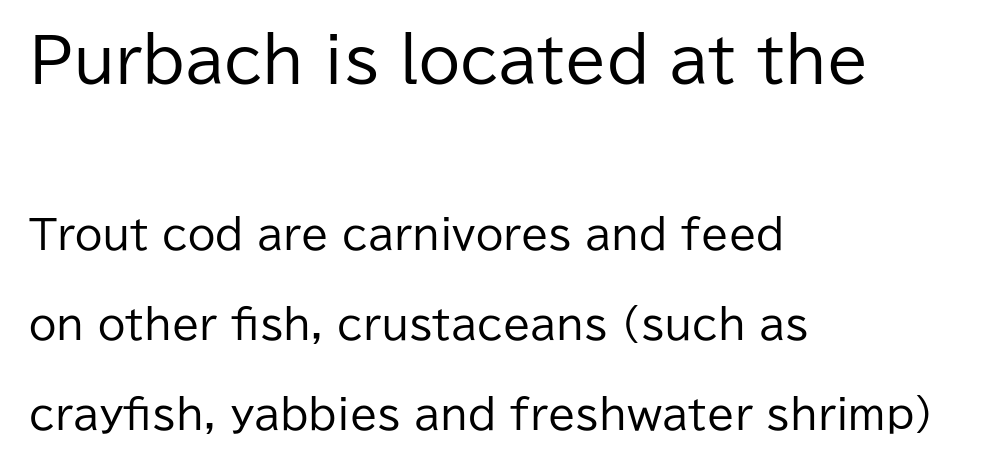
Q: Is the text bold? A: No.
Q: Is the text italic (slanted)? A: No, it is upright.
Q: Is the typeface a serif or a sans-serif typeface? A: Sans-serif.
Q: Is the text underlined? A: No.
Q: How is the paragraph aligned? A: Left-aligned.
Q: Is the spacing between letters normal or unusually wide? A: Normal.
Q: Is the spacing between lines tight, normal or loose? A: Loose.
Q: Which block of text is set in a larger size, the first (top) or the second (bottom)? A: The first (top) one.
Q: Width (condensed, normal, or wide)? A: Normal.
Q: Stroke contrast? A: Low.
Q: x-height? A: Medium.
Q: Monospaced? A: No.
